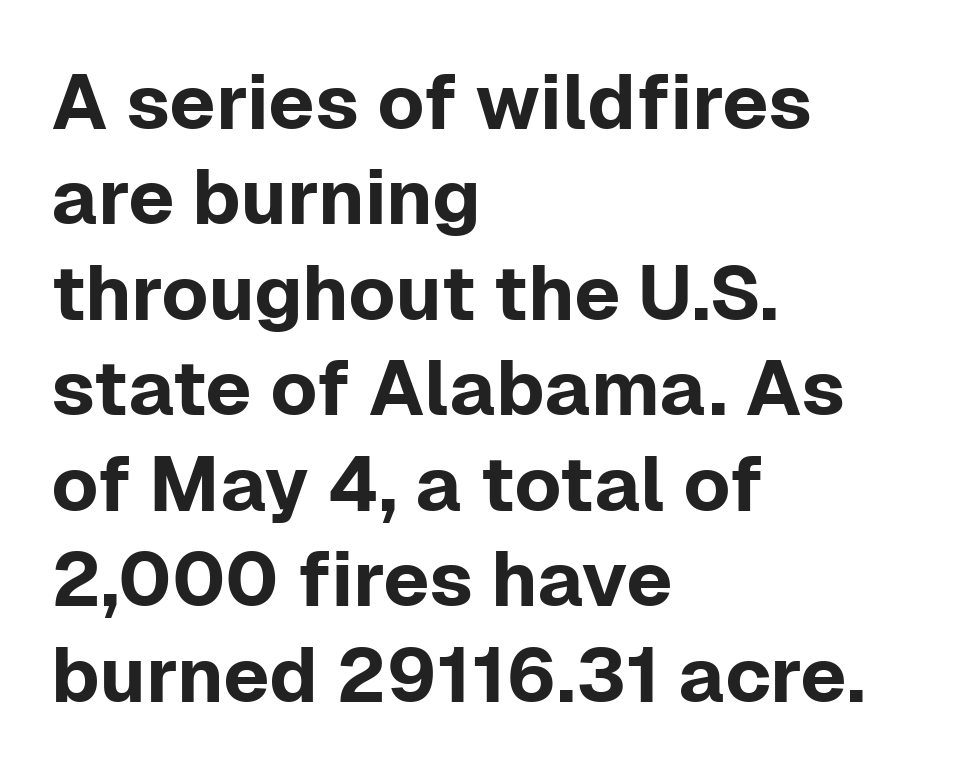
Q: Is the text italic (slanted)? A: No, it is upright.
Q: Is the typeface a serif or a sans-serif typeface? A: Sans-serif.
Q: Is the text underlined? A: No.
Q: How is the paragraph aligned? A: Left-aligned.
Q: Is the spacing between letters normal or unusually wide? A: Normal.
Q: Width (condensed, normal, or wide)? A: Normal.
Q: Stroke contrast? A: Low.
Q: x-height? A: Medium.
Q: Monospaced? A: No.
